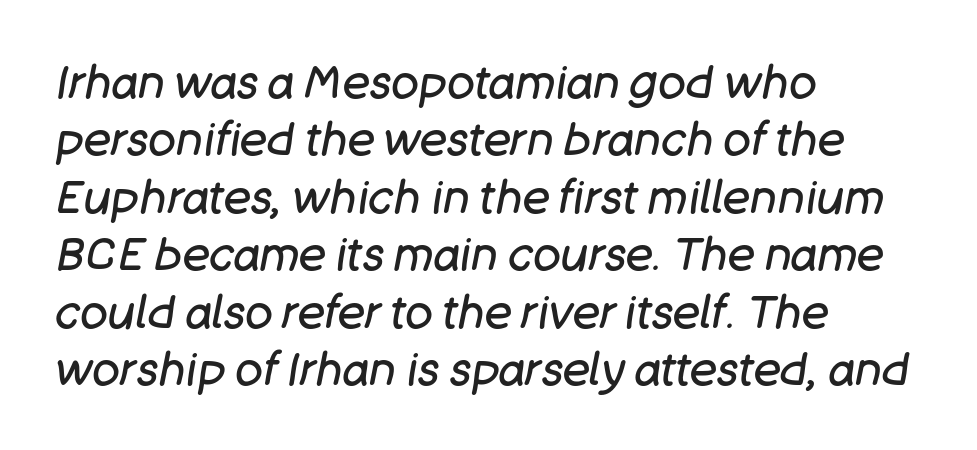
The image shows 46 px regular-weight type, italic (leaning right); set left-aligned, normal line spacing (1.25x), normal letter spacing, not underlined; low stroke contrast and a large x-height.
